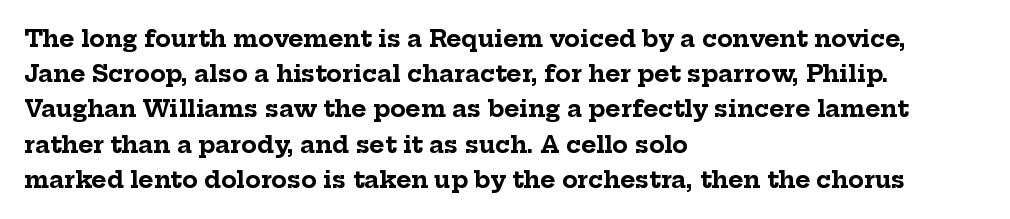
Q: Is the text bold? A: Yes.
Q: Is the text italic (slanted)? A: No, it is upright.
Q: Is the text underlined? A: No.
Q: How is the paragraph aligned? A: Left-aligned.
Q: Is the spacing between letters normal or unusually wide? A: Normal.
Q: Is the spacing between lines tight, normal or loose? A: Normal.
